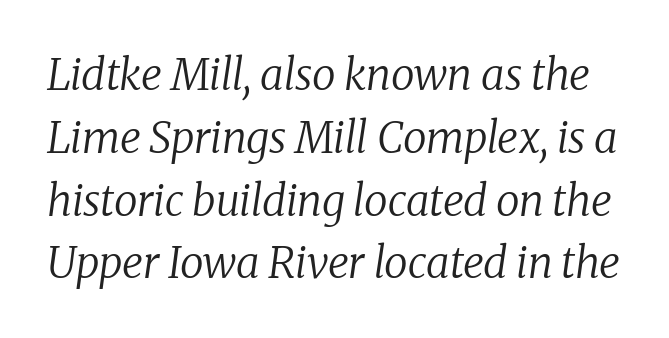
The image shows 43 px regular-weight serif type, italic (leaning right); set normal line spacing (1.46x), normal letter spacing, not underlined; low stroke contrast and a medium x-height.
